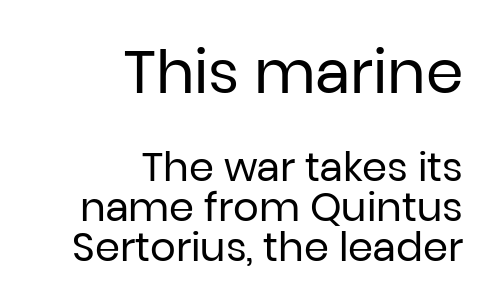
The image shows 60 px regular-weight sans-serif type, upright; set right-aligned, tight line spacing (1.0x), normal letter spacing, not underlined; the first (top) block is 1.5x larger; low stroke contrast and a medium x-height.
